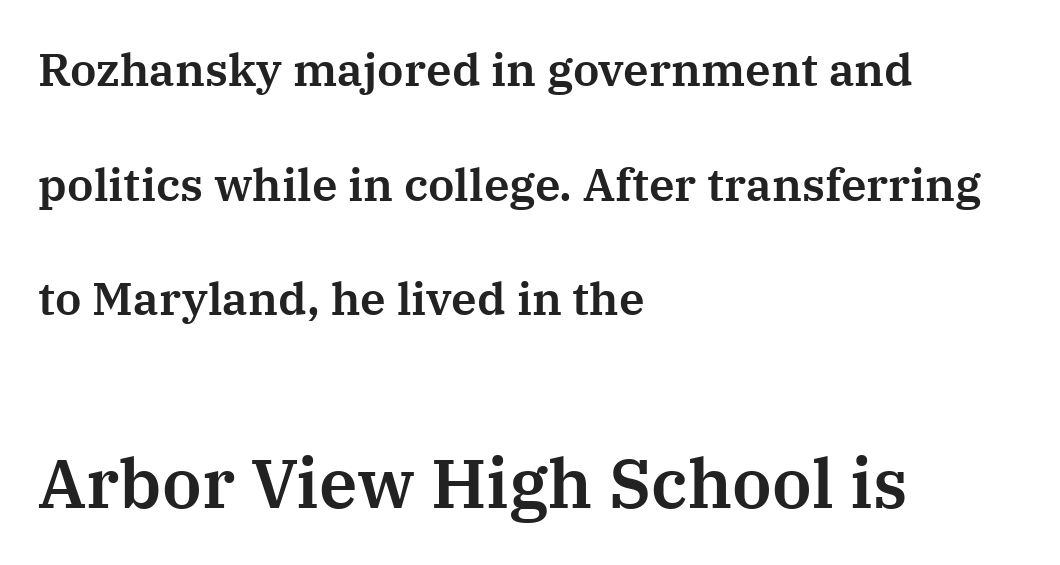
Q: Is the text italic (slanted)? A: No, it is upright.
Q: Is the typeface a serif or a sans-serif typeface? A: Serif.
Q: Is the text underlined? A: No.
Q: How is the paragraph aligned? A: Left-aligned.
Q: Is the spacing between letters normal or unusually wide? A: Normal.
Q: Is the spacing between lines tight, normal or loose? A: Loose.
Q: Which block of text is set in a larger size, the first (top) or the second (bottom)? A: The second (bottom) one.
Q: Width (condensed, normal, or wide)? A: Normal.
Q: Stroke contrast? A: Medium.
Q: x-height? A: Medium.
Q: Monospaced? A: No.
